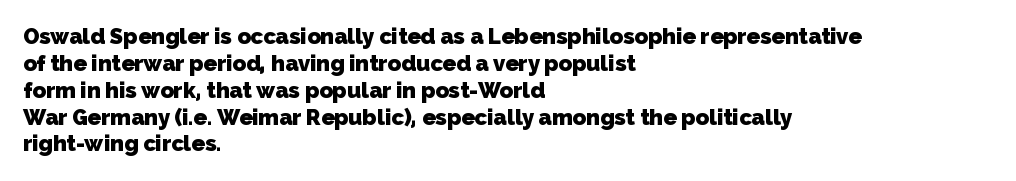
The image shows 22 px bold type; set left-aligned, line spacing 1.22x, normal letter spacing, not underlined.
